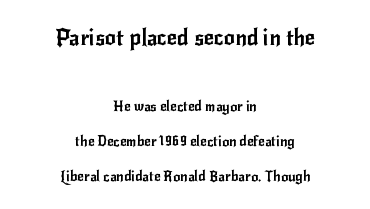
The image shows 22 px text type, upright; set centered, loose line spacing (2.5x), normal letter spacing, not underlined; the first (top) block is 1.57x larger.
